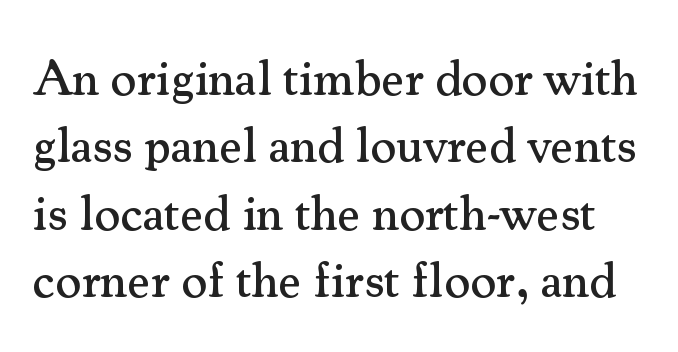
The image shows 50 px serif type, upright; set normal line spacing (1.35x), normal letter spacing, not underlined; medium stroke contrast and a small x-height.
